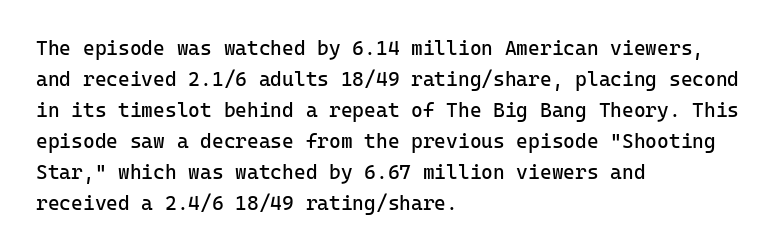
The image shows 20 px text type, upright; set left-aligned, normal line spacing (1.55x), normal letter spacing, not underlined.
